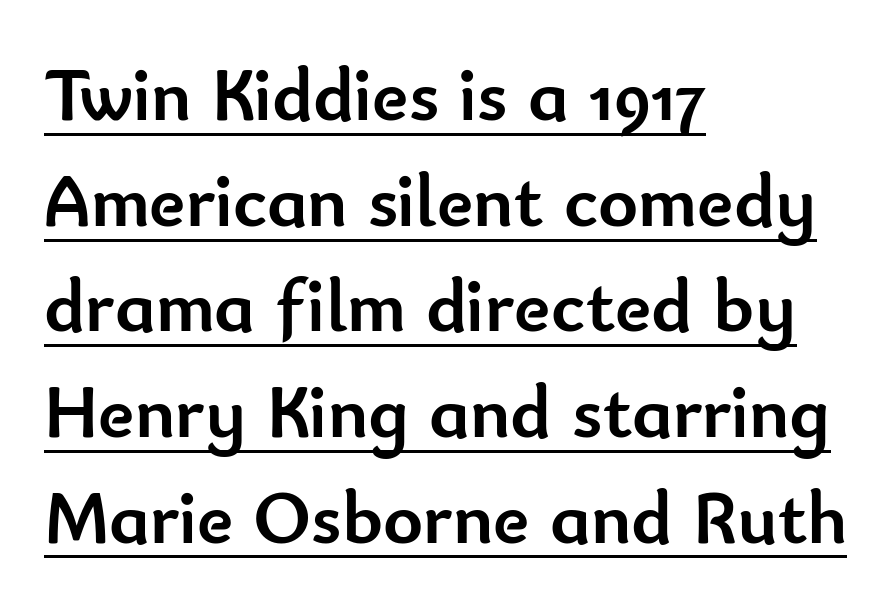
Plenty of ink on the page — the face is bold. Does the copy run flush right? No — it runs flush left. Inter-character spacing is left at the font's built-in metrics. These lines are rendered in a variable-pitch font. The rendering uses the underline text-decoration. The designer left line spacing at the default.
